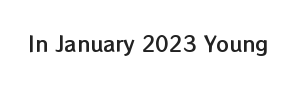
The image shows 20 px text type, upright; set normal letter spacing, not underlined.
